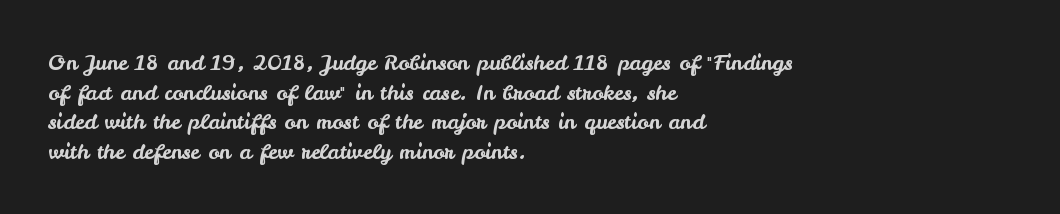
{"underline": "no", "align": "left", "line_spacing": "normal", "line_spacing_ratio": 1.41, "letter_spacing": "normal", "letter_spacing_em": 0.0, "glyph_px": 21}
